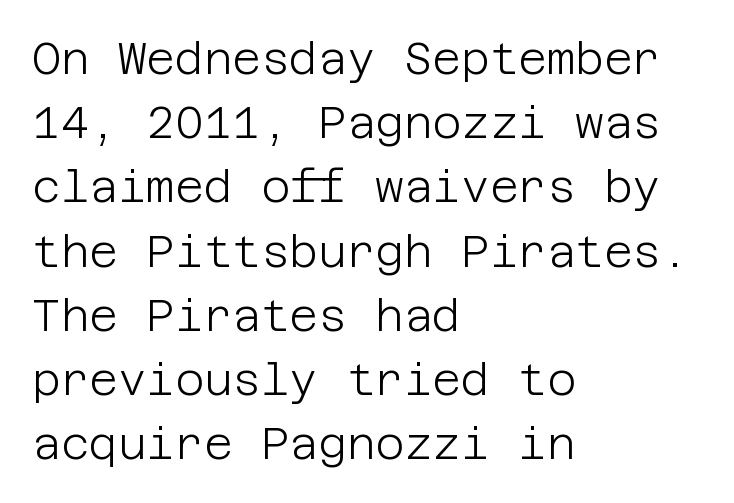
{"serif": "no", "italic": "no", "bold": "no", "weight": "light", "width": "normal", "stroke_contrast": "low", "x_height": "large", "underline": "no", "align": "left", "line_spacing": "normal", "line_spacing_ratio": 1.46, "letter_spacing": "normal", "letter_spacing_em": 0.0, "glyph_px": 44}
